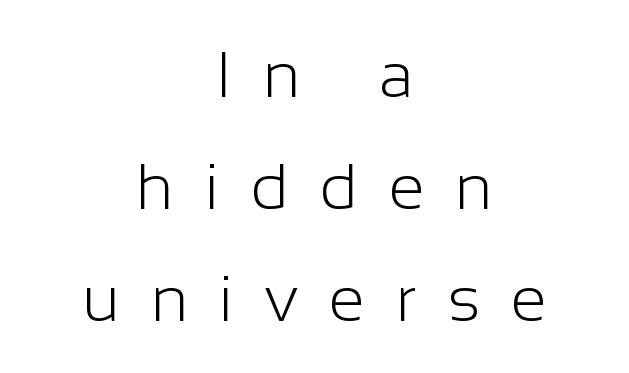
The line texture is sparse and dotted thanks to wide tracking. The space directly below the letters is spotless. Weight: not bold — regular or lighter. This rendering uses center alignment, leaving both contours irregular but symmetric. What kind of face is this? One without serifs — a sans. The rendering uses natural spacing where letterforms have individual widths.
